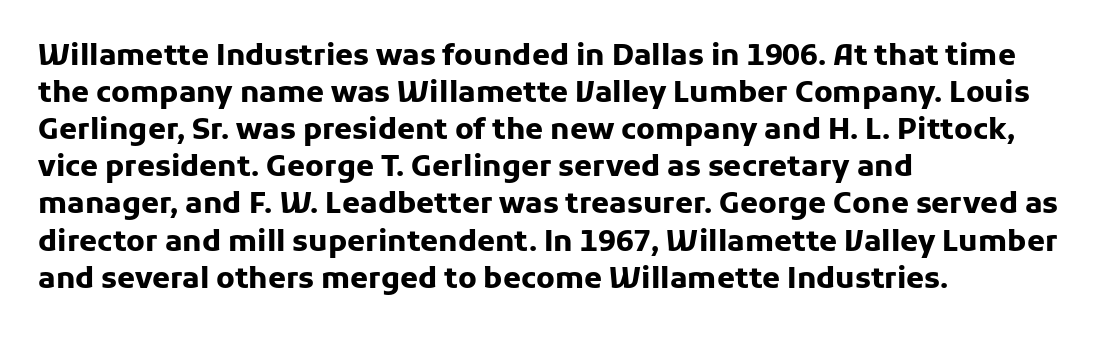
{"serif": "no", "italic": "no", "bold": "yes", "weight": "heavy", "width": "normal", "stroke_contrast": "low", "x_height": "medium", "monospaced": "no", "underline": "no", "align": "left", "line_spacing": "normal", "line_spacing_ratio": 1.28, "letter_spacing": "normal", "letter_spacing_em": 0.0, "glyph_px": 29}
